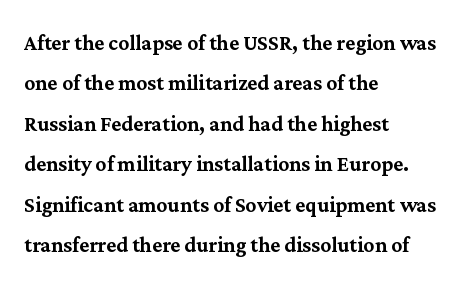
{"italic": "no", "underline": "no", "align": "left", "line_spacing": "normal", "line_spacing_ratio": 1.5, "letter_spacing": "normal", "letter_spacing_em": 0.0, "glyph_px": 27}
